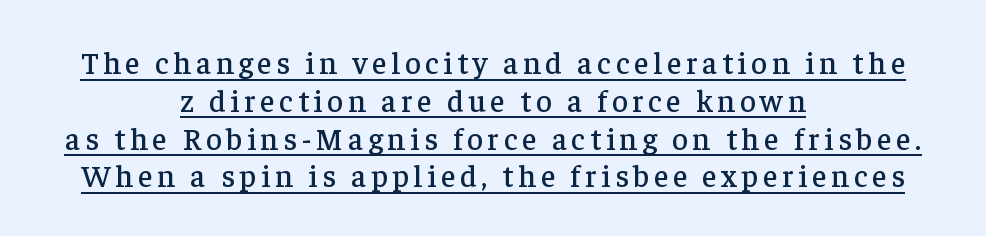
The image shows 31 px serif type, upright; set centered, line spacing 1.22x, underlined; low stroke contrast and a medium x-height.
